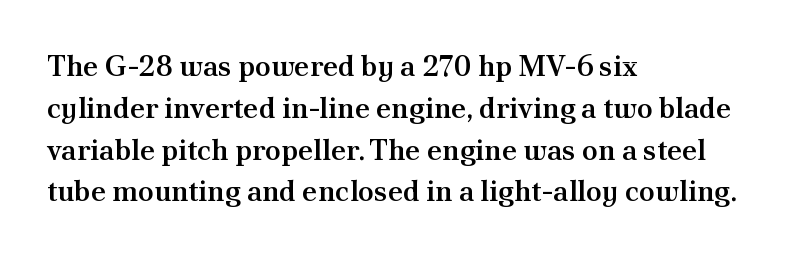
The image shows 29 px semibold serif type, upright; set left-aligned, normal line spacing (1.44x), normal letter spacing, not underlined; medium stroke contrast and a small x-height.
